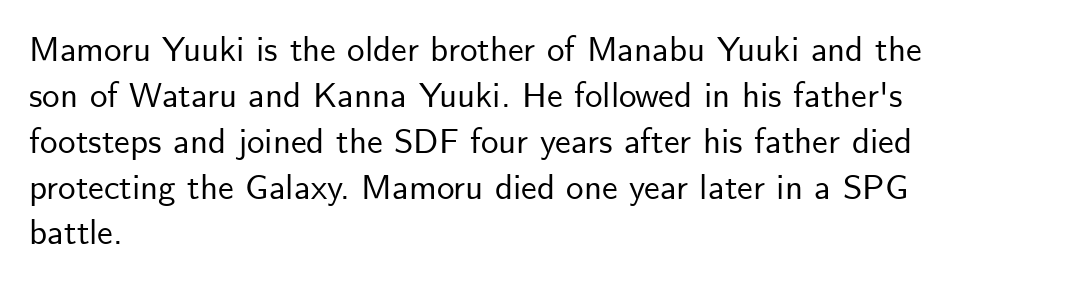
{"serif": "no", "italic": "no", "width": "normal", "stroke_contrast": "low", "x_height": "small", "monospaced": "no", "underline": "no", "align": "left", "line_spacing": "normal", "line_spacing_ratio": 1.31, "letter_spacing": "normal", "letter_spacing_em": 0.0, "glyph_px": 35}
